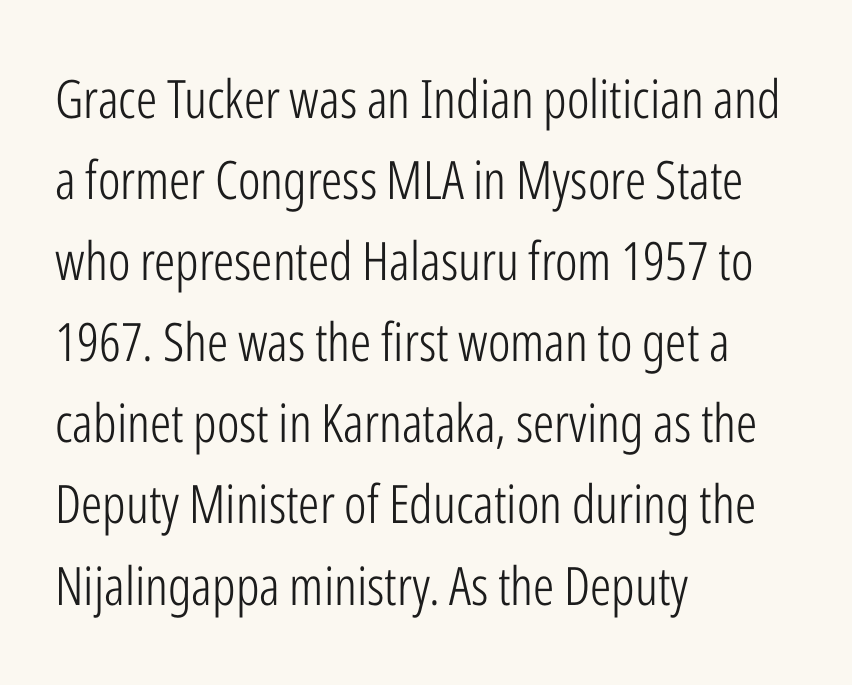
Q: Is the text bold? A: No.
Q: Is the text italic (slanted)? A: No, it is upright.
Q: Is the typeface a serif or a sans-serif typeface? A: Sans-serif.
Q: Is the text underlined? A: No.
Q: How is the paragraph aligned? A: Left-aligned.
Q: Is the spacing between letters normal or unusually wide? A: Normal.
Q: Is the spacing between lines tight, normal or loose? A: Normal.
Q: Width (condensed, normal, or wide)? A: Condensed.
Q: Stroke contrast? A: Low.
Q: x-height? A: Medium.
Q: Monospaced? A: No.
